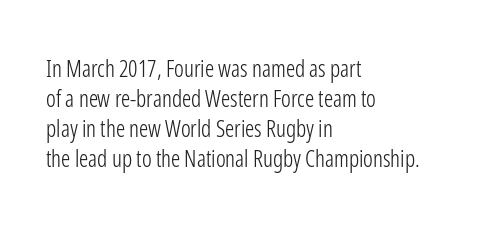
The image shows 23 px text type, upright; set left-aligned, normal line spacing (1.31x), normal letter spacing, not underlined.
